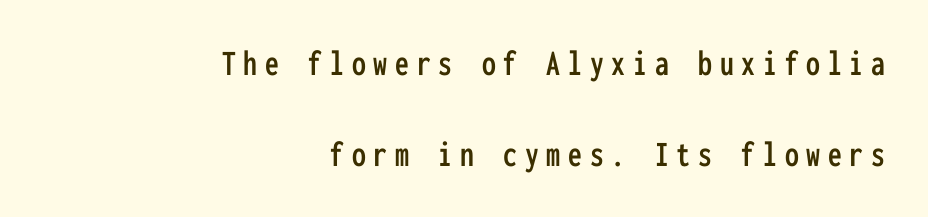
This rendering employs a face without finishing strokes, i.e., a sans-serif. The rag falls on the left side of this text block. A typesetter would call this monospace, since all characters share one set width. Anything drawn beneath the words? Only blank space.
